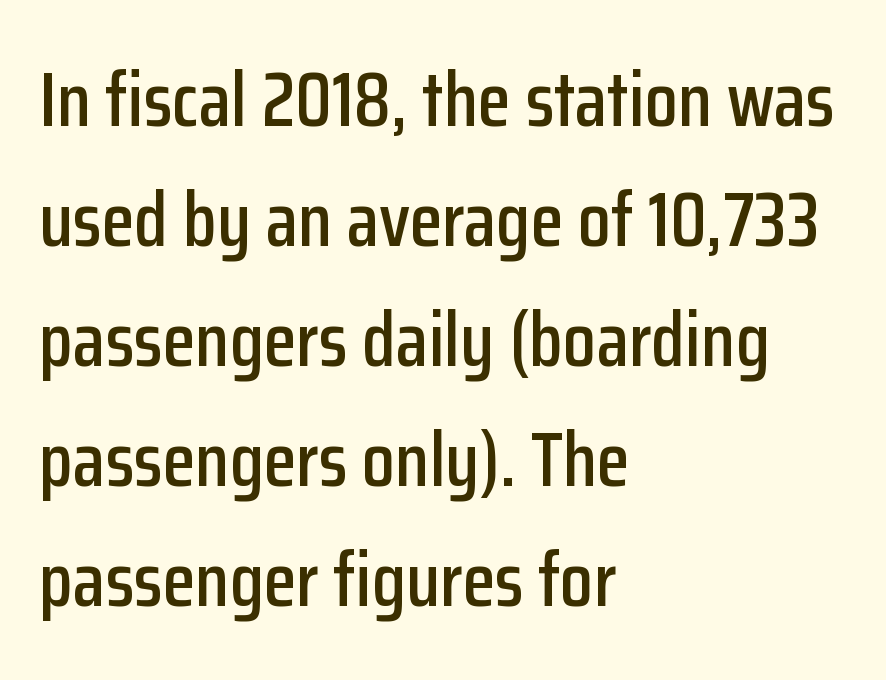
The ragged edge is on the right, which tells us the setting is flush left. Here the designer chose a conventional face with non-uniform glyph widths. Standard letterfit; no display-style spreading of the glyphs. When letters stand straight like this, we call the style roman or upright. Check the space under the baseline: it is left empty. Unlike a traditional serif, this face leaves its strokes unadorned.
